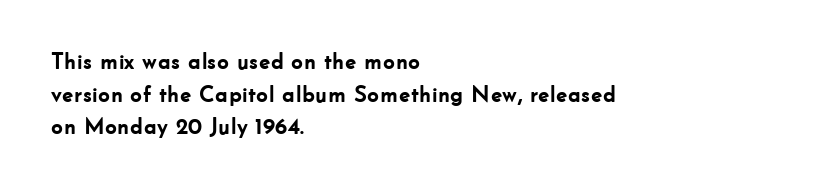
Here the glyphs are tracked normally, forming tight word shapes. One-word summary of the alignment: left. In terms of posture, this sample is upright. Notice how thick the strokes are: this is what a full bold looks like. The lines sit at an ordinary, default distance from one another.
